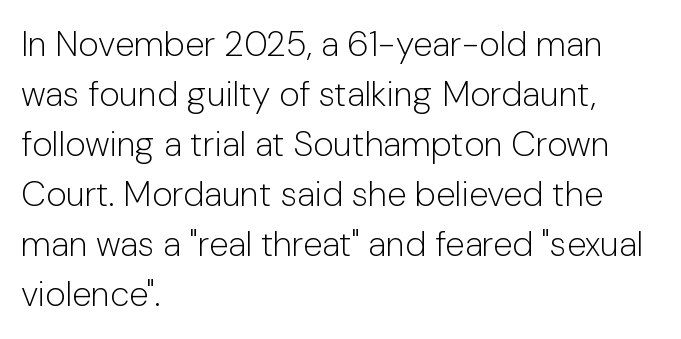
{"serif": "no", "italic": "no", "bold": "no", "weight": "light", "width": "normal", "stroke_contrast": "low", "x_height": "medium", "monospaced": "no", "underline": "no", "align": "left", "line_spacing": "normal", "line_spacing_ratio": 1.43, "letter_spacing": "normal", "letter_spacing_em": 0.0, "glyph_px": 35}
